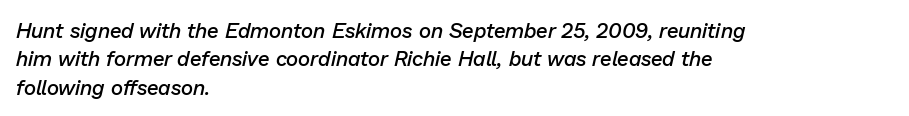
The image shows 21 px text type, italic (leaning right); set left-aligned, normal line spacing (1.35x), normal letter spacing, not underlined.
